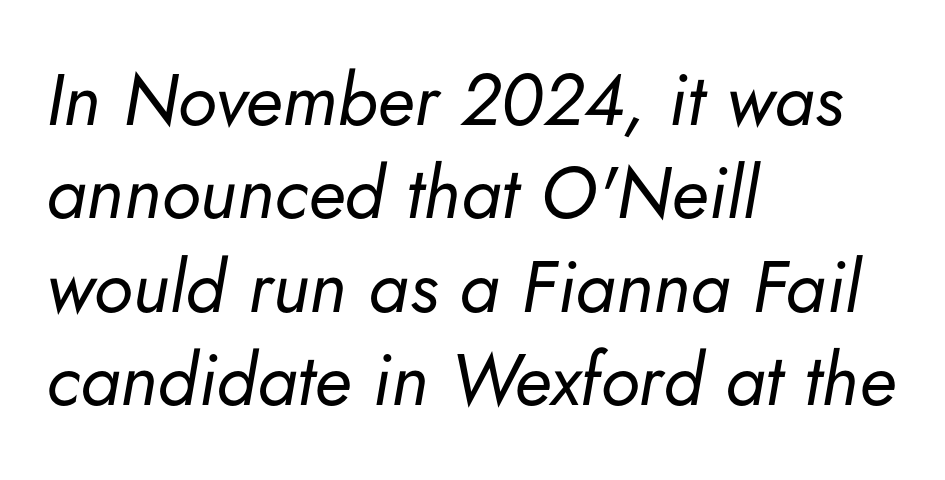
{"italic": "yes", "lean": "right", "slant_degrees": 5, "bold": "no", "weight": "regular", "width": "normal", "stroke_contrast": "low", "x_height": "small", "monospaced": "no", "underline": "no", "align": "left", "line_spacing": "normal", "line_spacing_ratio": 1.28, "letter_spacing": "normal", "letter_spacing_em": 0.0, "glyph_px": 73}
